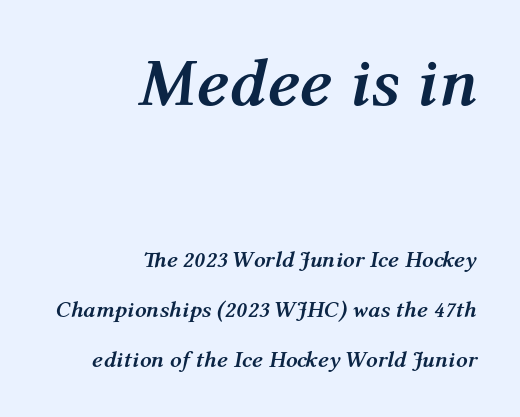
Q: Is the text bold? A: Yes.
Q: Is the text italic (slanted)? A: Yes, it leans right by about 12 degrees.
Q: Is the text underlined? A: No.
Q: How is the paragraph aligned? A: Right-aligned.
Q: Is the spacing between letters normal or unusually wide? A: Normal.
Q: Is the spacing between lines tight, normal or loose? A: Loose.
Q: Which block of text is set in a larger size, the first (top) or the second (bottom)? A: The first (top) one.
Q: Width (condensed, normal, or wide)? A: Normal.
Q: Stroke contrast? A: Medium.
Q: x-height? A: Medium.
Q: Monospaced? A: No.
